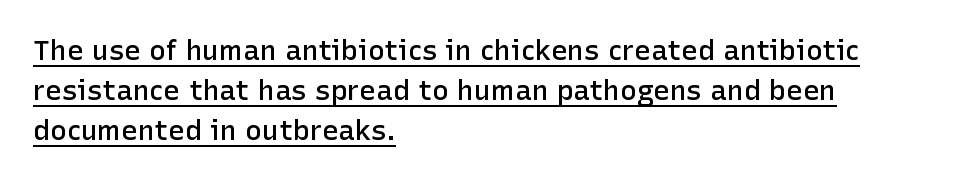
The image shows 28 px semibold sans-serif type, upright; set left-aligned, normal line spacing (1.43x), normal letter spacing, underlined; low stroke contrast and a medium x-height.
